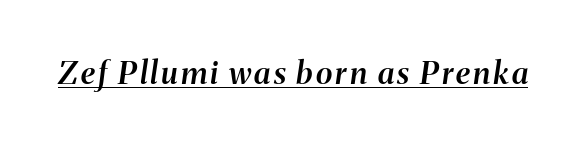
The lettering is marked with a stroke running underneath it. The whole block is typeset with a tilt. Proportional: the letters do not fall into vertical columns. Strokes here are thickened, but only to semibold level.
